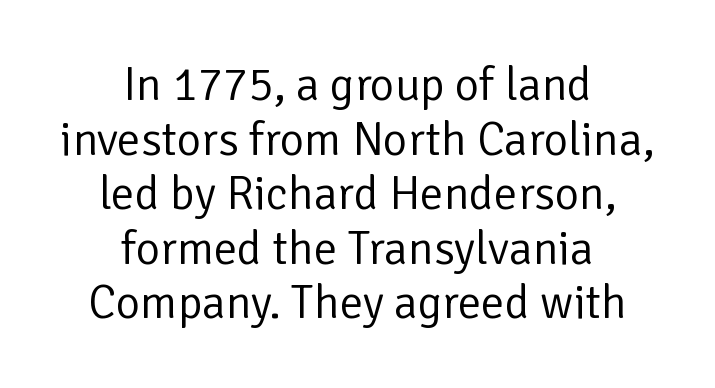
The image shows 47 px regular-weight sans-serif type, upright; set centered, line spacing 1.16x, normal letter spacing, not underlined; low stroke contrast and a medium x-height.
